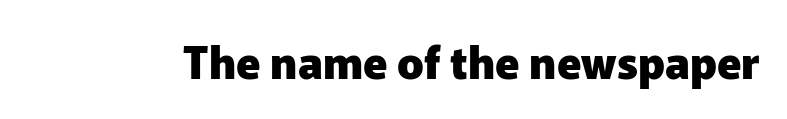
The image shows 44 px heavy sans-serif type, upright; set normal letter spacing, not underlined; low stroke contrast and a medium x-height.
